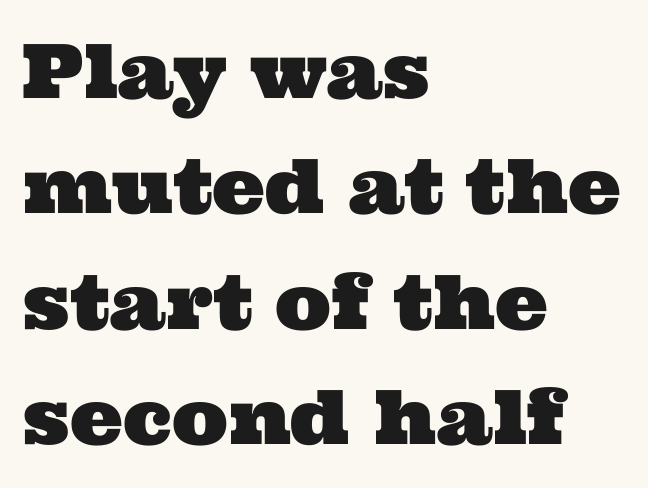
Descender tails drop into unmarked territory. Caption: standard tracking, unaltered. Unlike a clean sans, this face finishes its strokes with serifs. Think of a printed novel: that variable character pitch is what you see here. Rows of type keep a routine distance in the vertical direction.
